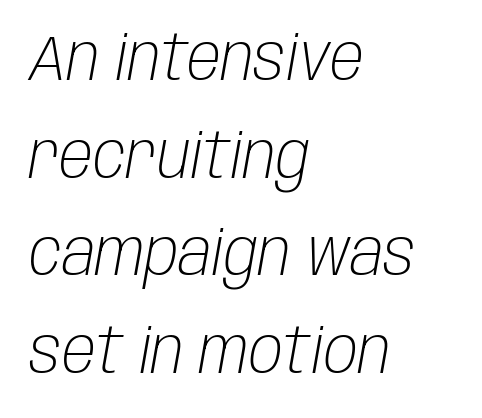
Glance below the letters and you will spot only blank space. The passage shown has conventional tracking throughout. If you drew a ruler down the left edge, every line would touch it. This is oblique type, the kind used for emphasis or titles. The passage shown is not bold in any degree. Each letter keeps its own natural width here, so spacing adapts to shape.
